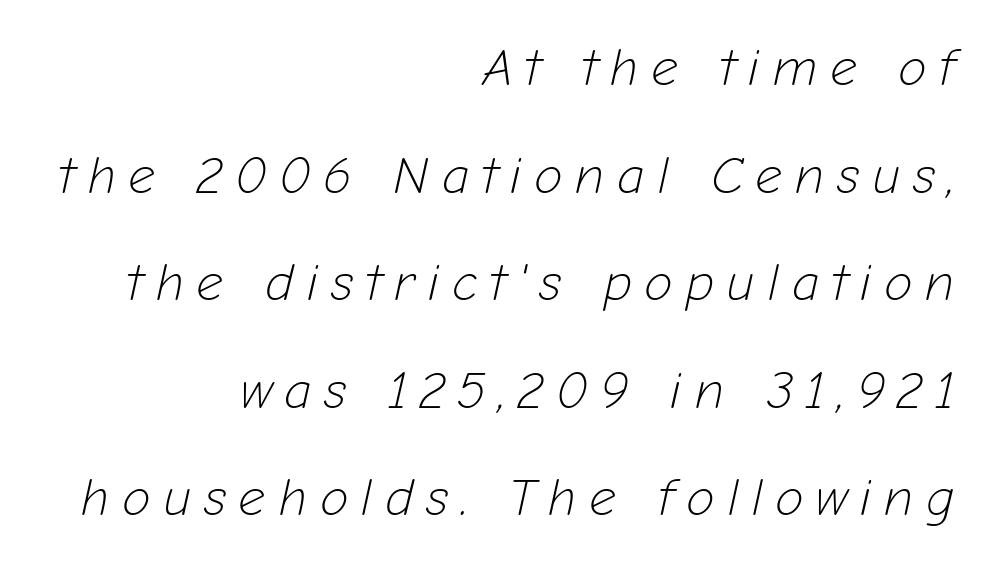
The image shows 53 px light type, italic (leaning right); set right-aligned, loose line spacing (2.03x), unusually wide letter spacing (+0.23 em), not underlined; low stroke contrast and a medium x-height.
